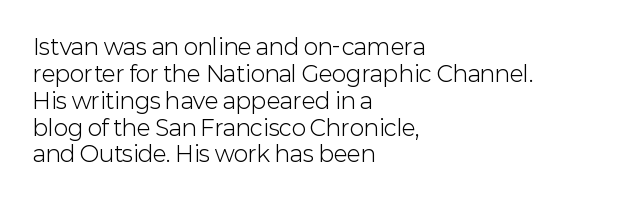
{"italic": "no", "bold": "no", "underline": "no", "align": "left", "line_spacing_ratio": 1.22, "letter_spacing": "normal", "letter_spacing_em": 0.0, "glyph_px": 22}
